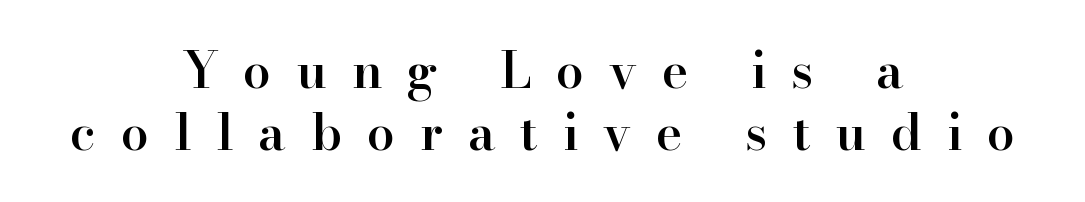
Q: Is the text bold? A: Semi-bold.
Q: Is the text italic (slanted)? A: No, it is upright.
Q: Is the typeface a serif or a sans-serif typeface? A: Serif.
Q: Is the text underlined? A: No.
Q: How is the paragraph aligned? A: Centered.
Q: Is the spacing between letters normal or unusually wide? A: Unusually wide.
Q: Is the spacing between lines tight, normal or loose? A: Normal.
Q: Width (condensed, normal, or wide)? A: Normal.
Q: Stroke contrast? A: High.
Q: x-height? A: Small.
Q: Monospaced? A: No.
